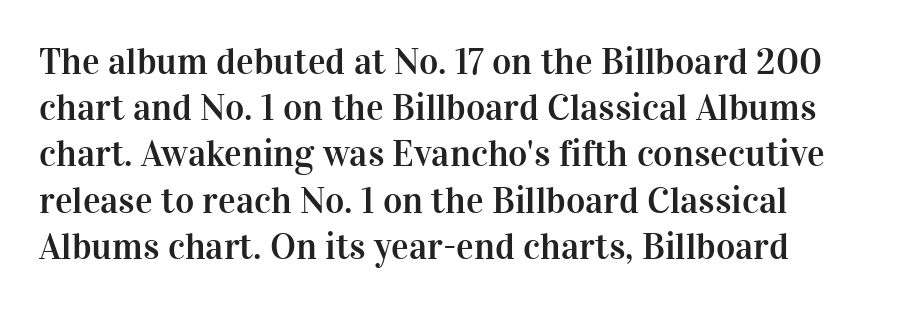
Normally led — the rows are evenly, conventionally spaced. Nothing unusual about the tracking: characters are spaced as the font intends. This is the regular roman posture of the typeface. The rendering uses natural spacing where letterforms have individual widths. The string is rendered with underlining switched off. The designer went with a serif here, giving each stem small feet.
